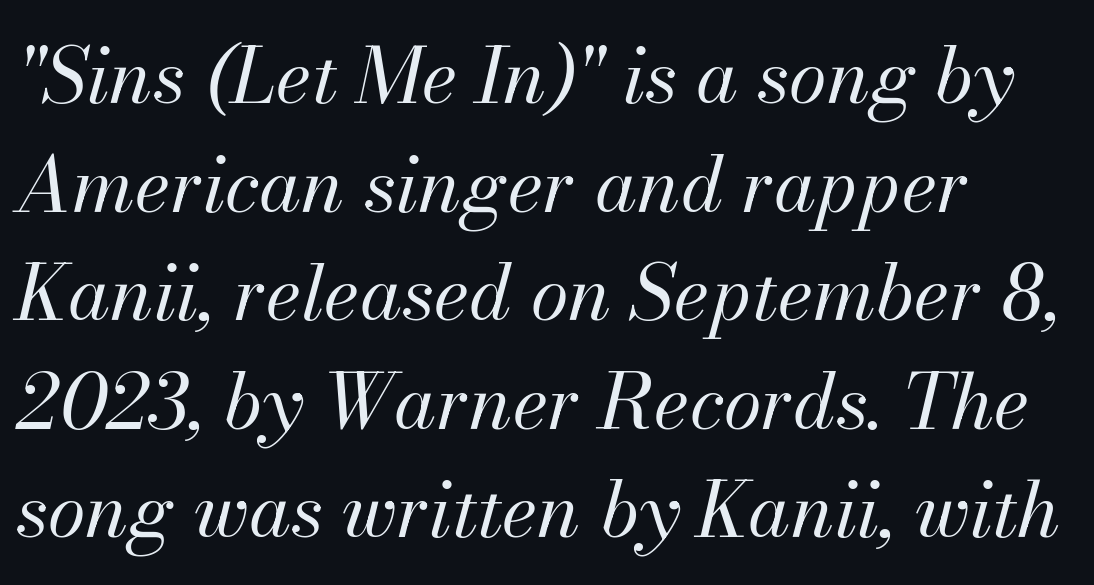
Note the varied advance widths — an 'i' is clearly narrower than an 'm'. Think standard paragraph weight, or any step lighter than that. Summary of vertical rhythm: regular, with standard interline spacing. The text carries the slant typical of an italic or oblique font. How are the letters spaced? Ordinarily, with no added tracking. The paragraph has a hard left edge and a soft right edge.
